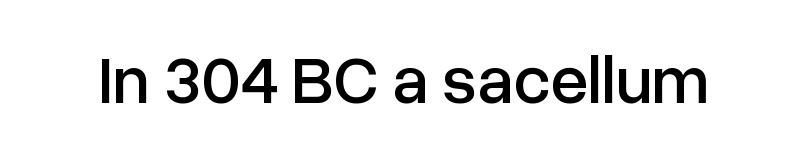
The image shows 68 px sans-serif type, upright; set normal letter spacing, not underlined; low stroke contrast and a medium x-height.
